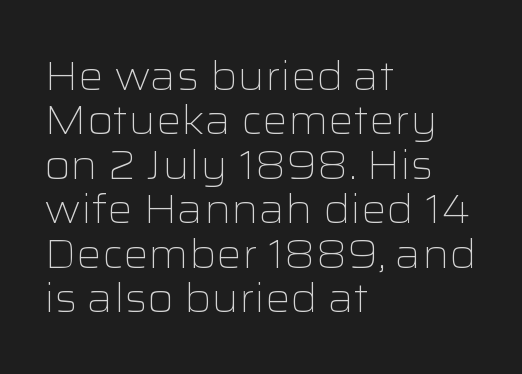
The image shows 40 px light, wide sans-serif type, upright; set left-aligned, tight line spacing (1.11x), normal letter spacing, not underlined; low stroke contrast and a medium x-height.
